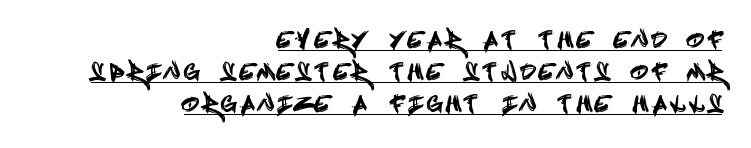
If you measured baseline to baseline, you'd find a middling distance. Inter-character spacing is expanded well beyond the font's built-in metrics. A rule runs beneath these lines of type. The paragraph has a hard right edge and a soft left edge.
